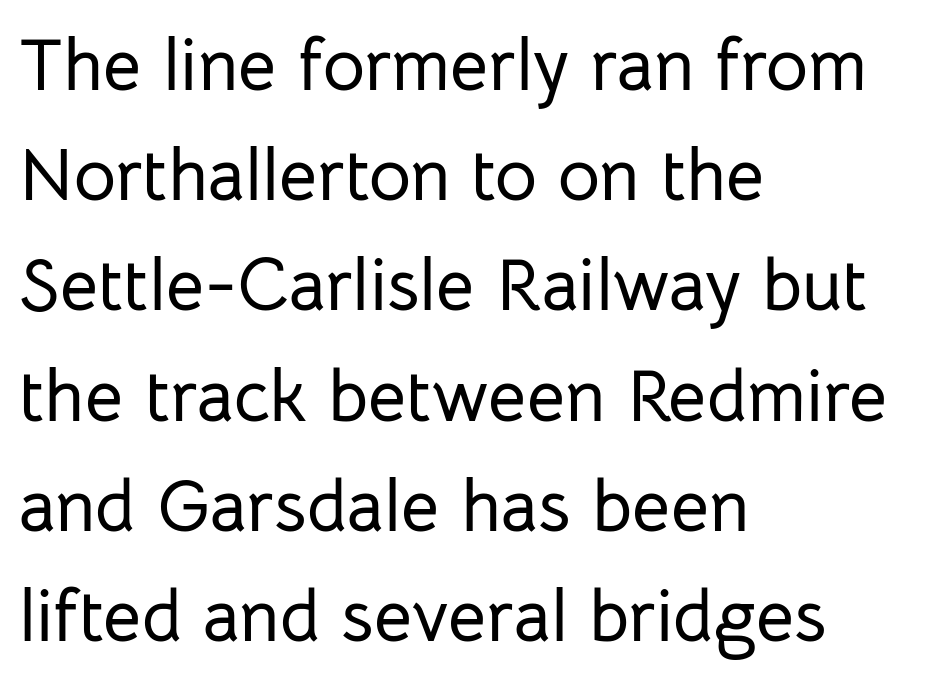
Vertical strokes here are truly vertical. One glance says typical: line gaps are just what's usual. The space beneath each line is pristine and unruled. The letters carry no serifs — their stems end cleanly without finishing strokes. You could not count columns in this text — the font is proportionally spaced. These lines keep a tight, regular rhythm from letter to letter.
